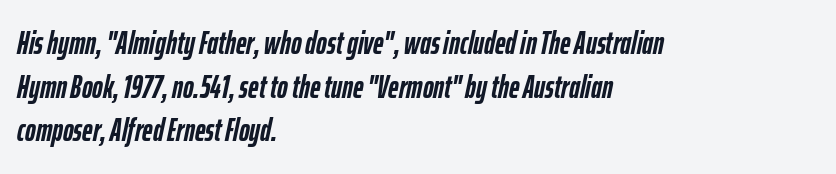
{"italic": "yes", "lean": "right", "slant_degrees": 12, "bold": "yes", "weight": "semibold", "width": "condensed", "stroke_contrast": "low", "x_height": "medium", "monospaced": "no", "underline": "no", "align": "left", "line_spacing": "normal", "line_spacing_ratio": 1.36, "letter_spacing": "normal", "letter_spacing_em": 0.0, "glyph_px": 32}
